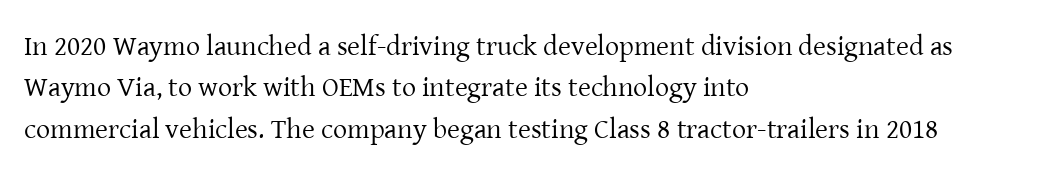
Q: Is the text bold? A: No.
Q: Is the text italic (slanted)? A: No, it is upright.
Q: Is the typeface a serif or a sans-serif typeface? A: Serif.
Q: Is the text underlined? A: No.
Q: How is the paragraph aligned? A: Left-aligned.
Q: Is the spacing between letters normal or unusually wide? A: Normal.
Q: Is the spacing between lines tight, normal or loose? A: Normal.
Q: Width (condensed, normal, or wide)? A: Normal.
Q: Stroke contrast? A: Low.
Q: x-height? A: Medium.
Q: Monospaced? A: No.
